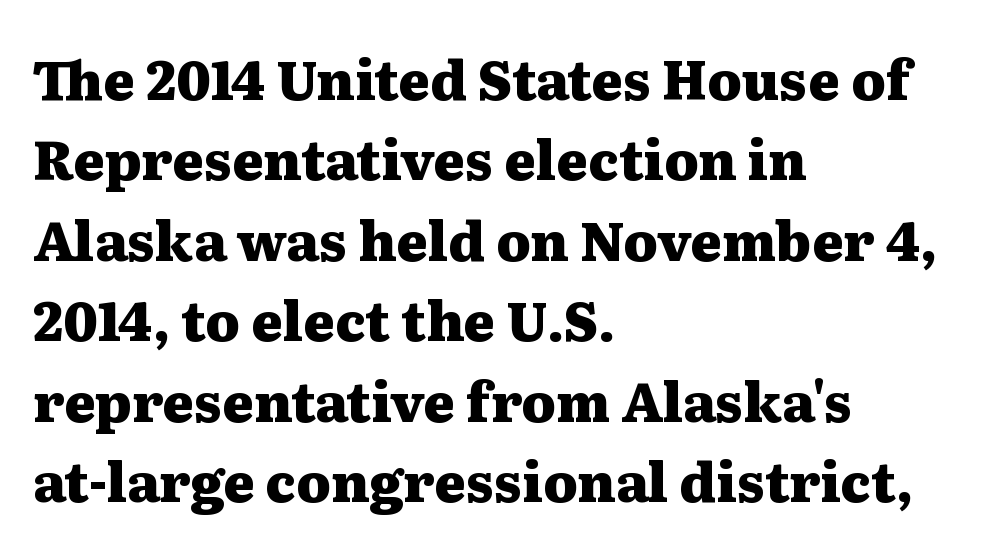
{"serif": "yes", "italic": "no", "bold": "yes", "weight": "heavy", "width": "wide", "stroke_contrast": "medium", "x_height": "medium", "monospaced": "no", "underline": "no", "align": "left", "line_spacing": "normal", "line_spacing_ratio": 1.49, "letter_spacing": "normal", "letter_spacing_em": 0.0, "glyph_px": 54}
